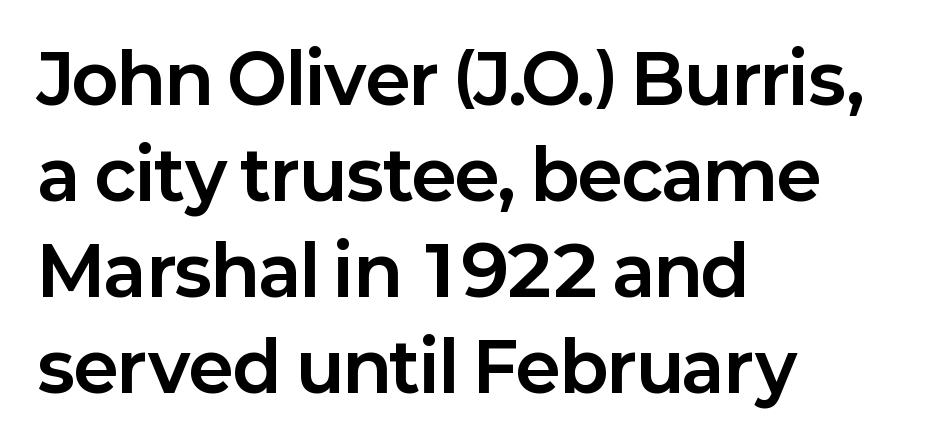
Q: Is the text bold? A: Yes.
Q: Is the text italic (slanted)? A: No, it is upright.
Q: Is the typeface a serif or a sans-serif typeface? A: Sans-serif.
Q: Is the text underlined? A: No.
Q: How is the paragraph aligned? A: Left-aligned.
Q: Is the spacing between letters normal or unusually wide? A: Normal.
Q: Is the spacing between lines tight, normal or loose? A: Normal.
Q: Width (condensed, normal, or wide)? A: Normal.
Q: Stroke contrast? A: Low.
Q: x-height? A: Medium.
Q: Monospaced? A: No.
